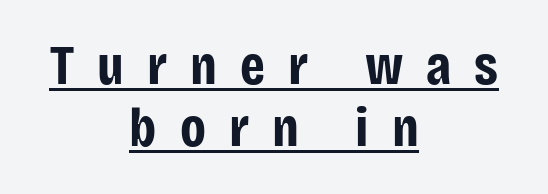
Q: Is the text bold? A: Yes.
Q: Is the text italic (slanted)? A: No, it is upright.
Q: Is the typeface a serif or a sans-serif typeface? A: Sans-serif.
Q: Is the text underlined? A: Yes.
Q: How is the paragraph aligned? A: Centered.
Q: Is the spacing between letters normal or unusually wide? A: Unusually wide.
Q: Is the spacing between lines tight, normal or loose? A: Tight.
Q: Width (condensed, normal, or wide)? A: Condensed.
Q: Stroke contrast? A: Low.
Q: x-height? A: Large.
Q: Monospaced? A: No.
